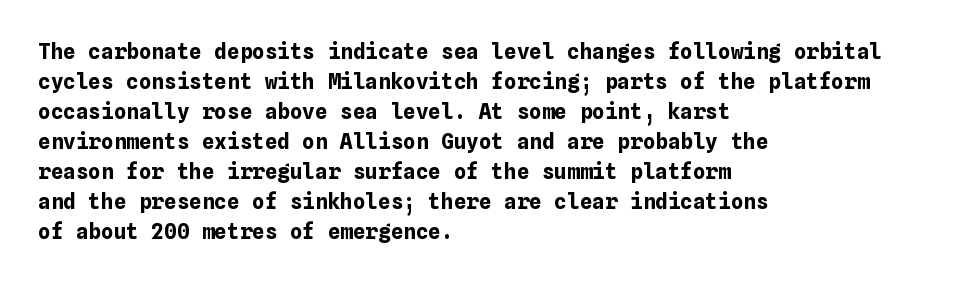
The image shows 21 px bold type, upright; set left-aligned, normal line spacing (1.43x), normal letter spacing, not underlined.
